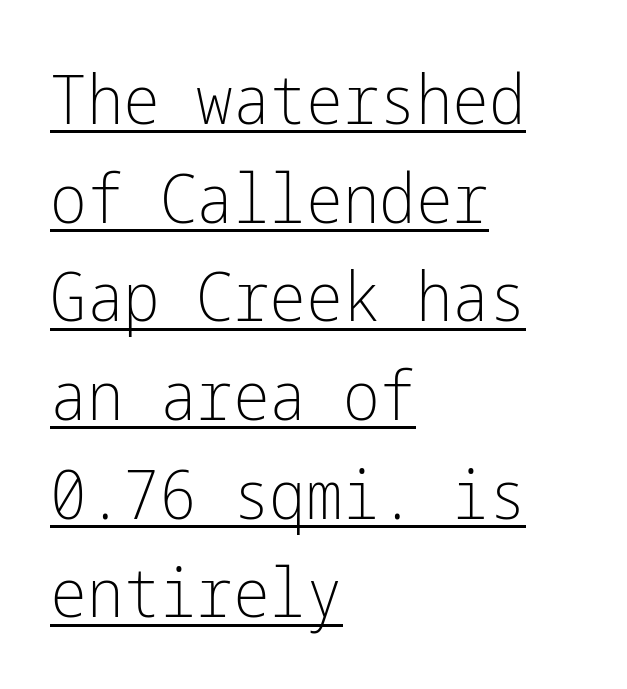
Compared with undecorated copy, this sample adds a rule below the words. One-word summary of the alignment: left. Vertical strokes here are truly vertical. Horizontal bands of white between lines are of average thickness. This rendering leaves character spacing at its baseline value.
